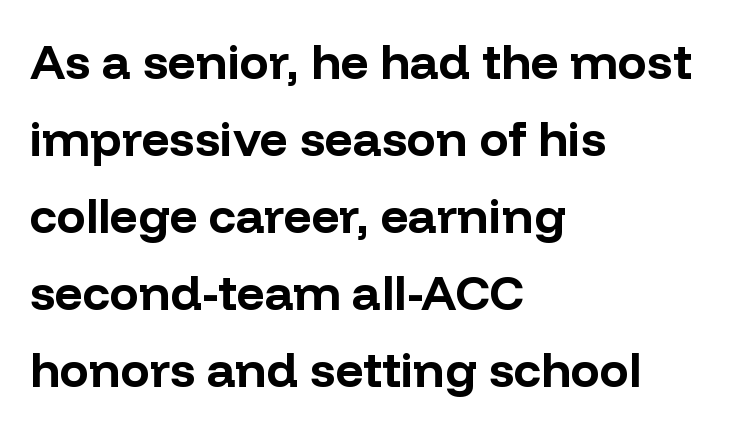
{"serif": "no", "italic": "no", "bold": "yes", "weight": "bold", "width": "normal", "stroke_contrast": "low", "x_height": "medium", "monospaced": "no", "underline": "no", "align": "left", "line_spacing": "normal", "line_spacing_ratio": 1.57, "letter_spacing": "normal", "letter_spacing_em": 0.0, "glyph_px": 49}
